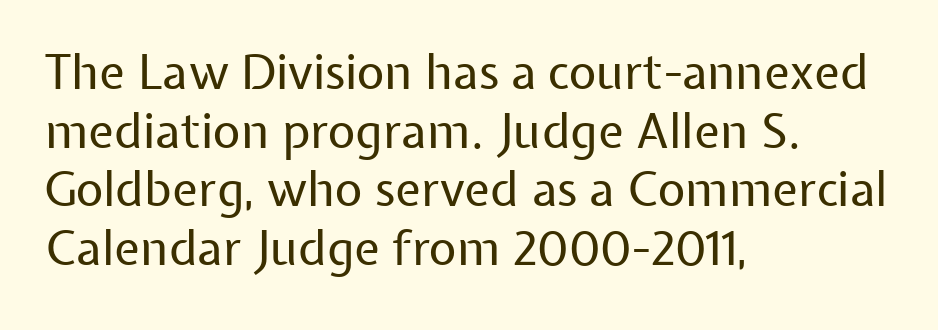
The image shows 48 px regular-weight sans-serif type, upright; set left-aligned, line spacing 1.22x, normal letter spacing, not underlined; low stroke contrast and a medium x-height.
